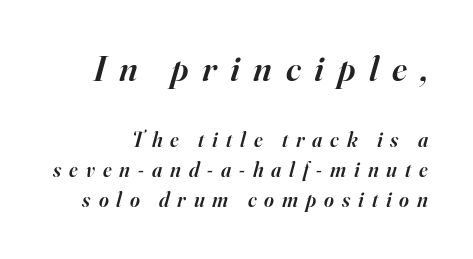
{"serif": "yes", "italic": "yes", "lean": "right", "slant_degrees": 16, "bold": "semi", "weight": "semibold", "width": "normal", "stroke_contrast": "high", "x_height": "small", "monospaced": "no", "underline": "no", "line_spacing": "normal", "line_spacing_ratio": 1.44, "letter_spacing": "wide", "letter_spacing_em": 0.38, "larger_block": "first", "size_ratio": 1.71, "glyph_px": 36}
